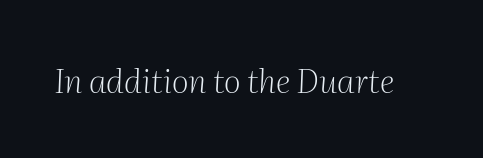
These lines were composed using italics. Is the stroke heavy? The answer is a plain regular-or-lighter. Check under the words: just untouched page. Type style note: has serifs. The letters advance in unequal steps, a hallmark of proportional type.
